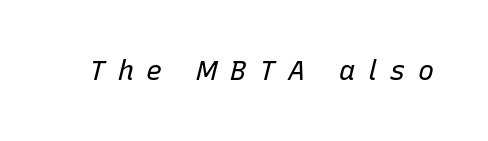
The image shows 27 px text type, italic (leaning right); set unusually wide letter spacing (+0.47 em), not underlined.
